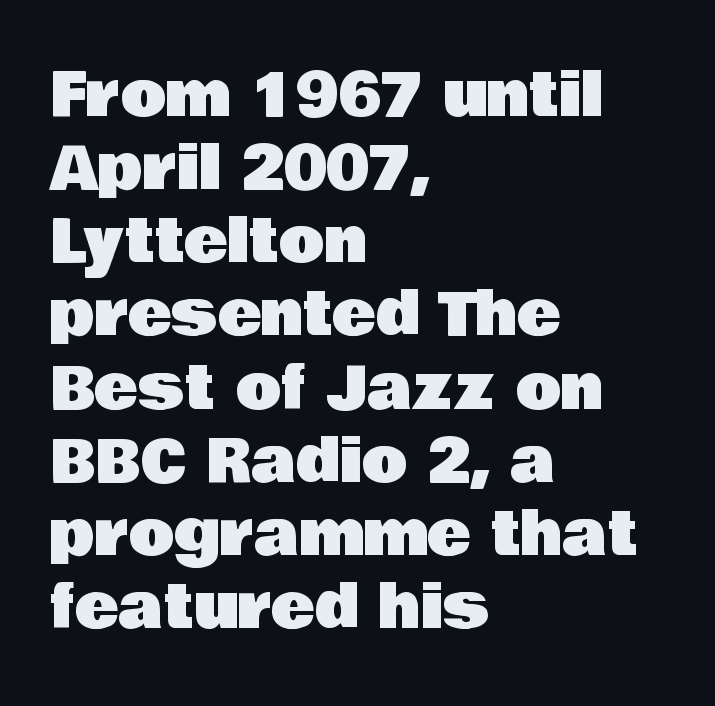
{"serif": "no", "italic": "no", "width": "normal", "stroke_contrast": "low", "x_height": "large", "monospaced": "no", "underline": "no", "align": "left", "line_spacing_ratio": 1.24, "letter_spacing": "normal", "letter_spacing_em": 0.0, "glyph_px": 59}
